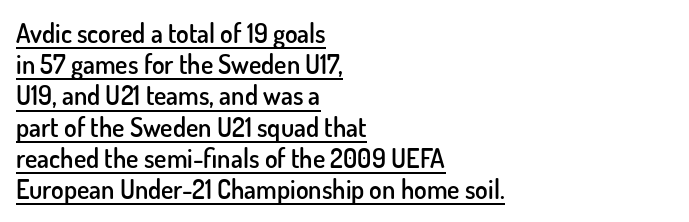
{"italic": "no", "bold": "semi", "underline": "yes", "align": "left", "line_spacing_ratio": 1.2, "letter_spacing": "normal", "letter_spacing_em": 0.0, "glyph_px": 26}
